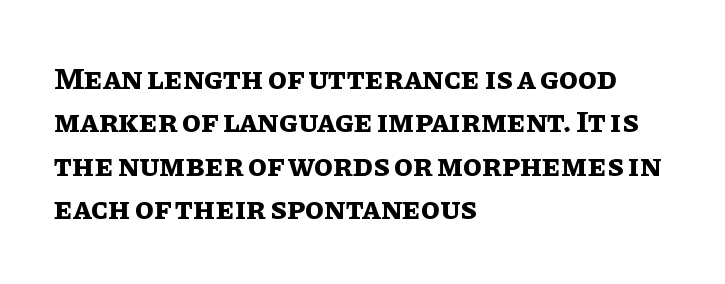
The image shows 31 px bold type, upright; set left-aligned, normal line spacing (1.4x), normal letter spacing, not underlined; low stroke contrast and a large x-height.
